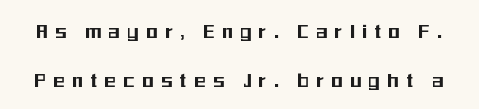
The leading is generous, giving the passage an open texture. If you drew a line through each stem, it would be perfectly vertical. This rendering widens character spacing well past its baseline value. Check the space under the baseline: it is left empty.
